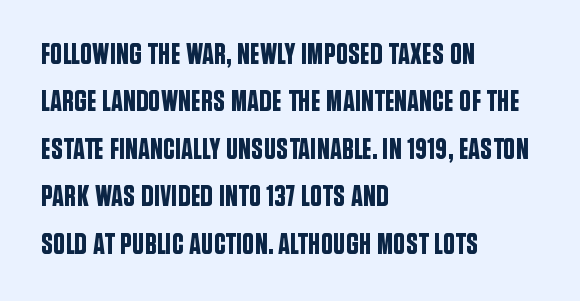
The image shows 30 px condensed sans-serif type, upright; set left-aligned, normal line spacing (1.58x), normal letter spacing, not underlined; low stroke contrast and a large x-height.
